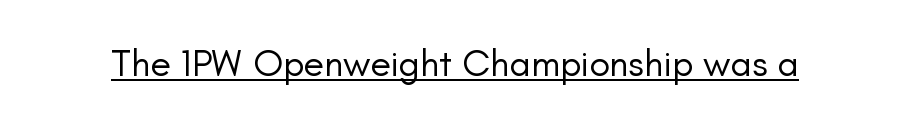
Q: Is the text bold? A: No.
Q: Is the text italic (slanted)? A: No, it is upright.
Q: Is the typeface a serif or a sans-serif typeface? A: Sans-serif.
Q: Is the text underlined? A: Yes.
Q: Is the spacing between letters normal or unusually wide? A: Normal.
Q: Width (condensed, normal, or wide)? A: Normal.
Q: Stroke contrast? A: Low.
Q: x-height? A: Small.
Q: Monospaced? A: No.
